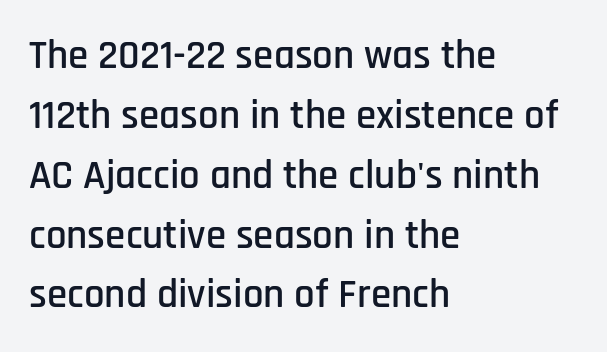
The image shows 41 px condensed sans-serif type, upright; set left-aligned, normal line spacing (1.46x), normal letter spacing, not underlined; low stroke contrast and a large x-height.
